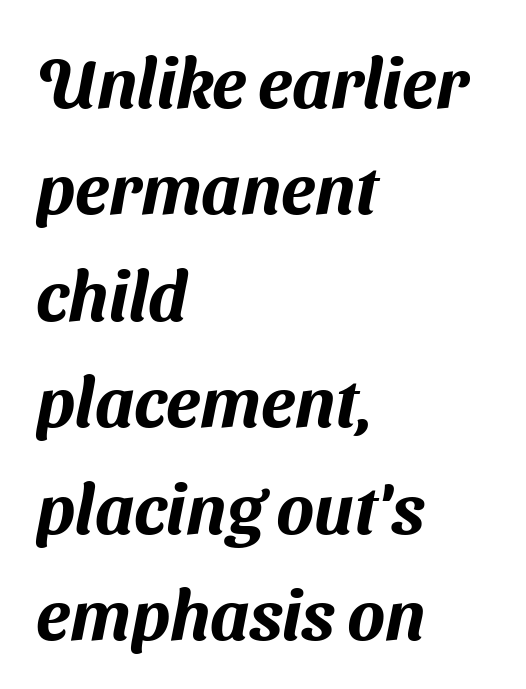
The letters sit at their default tracking, neither squeezed nor spread. Typographically, this falls in the sans-serif category. Short and long lines alike share a common starting point at left. Glance below the letters and you will spot only blank space.
